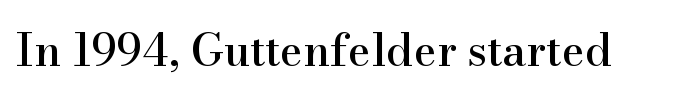
{"serif": "yes", "italic": "no", "width": "normal", "stroke_contrast": "high", "x_height": "small", "monospaced": "no", "underline": "no", "letter_spacing": "normal", "letter_spacing_em": 0.0, "glyph_px": 44}
